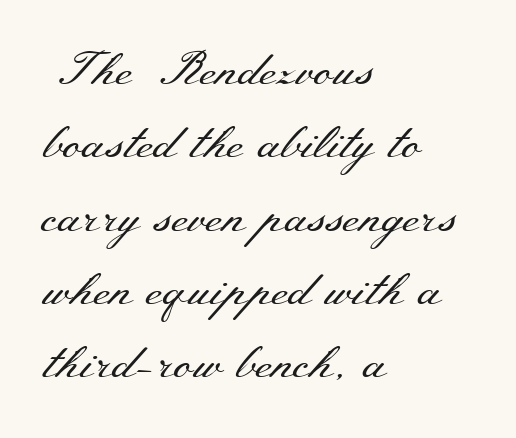
The image shows 47 px regular-weight, wide serif type; set left-aligned, normal line spacing (1.56x), normal letter spacing, not underlined; medium stroke contrast and a small x-height.
